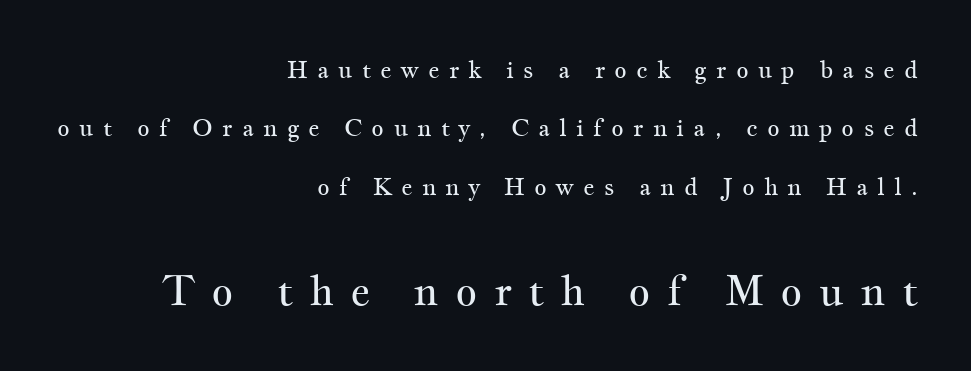
What stands out about the letter spacing? Its width — letters are far apart. A typesetter would call this proportional, since set widths differ per character. A quiet, ordinary-to-light weight characterises the typeface. Baseline-to-baseline distance is far greater than the letter height. Font category for this specimen: serif. A student would notice the bottom passage is typeset larger than what precedes it.
